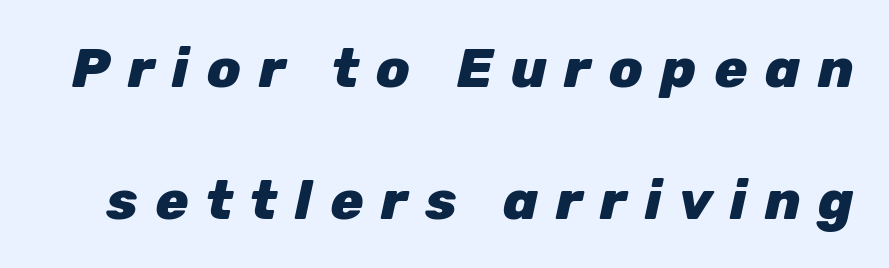
Q: Is the text bold? A: Yes.
Q: Is the text italic (slanted)? A: Yes, it leans right by about 12 degrees.
Q: Is the text underlined? A: No.
Q: Is the spacing between letters normal or unusually wide? A: Unusually wide.
Q: Is the spacing between lines tight, normal or loose? A: Loose.
Q: Width (condensed, normal, or wide)? A: Normal.
Q: Stroke contrast? A: Low.
Q: x-height? A: Medium.
Q: Monospaced? A: No.
